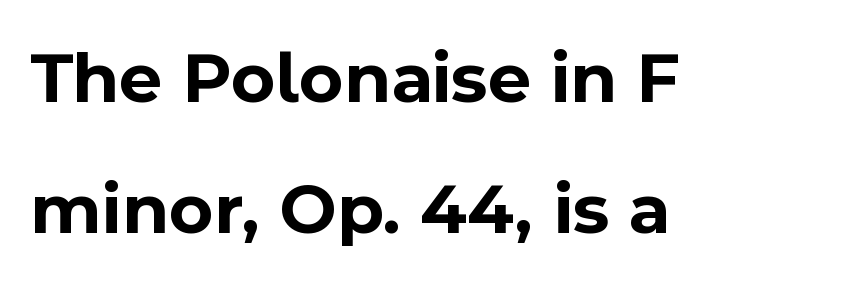
Q: Is the text bold? A: Yes.
Q: Is the text italic (slanted)? A: No, it is upright.
Q: Is the typeface a serif or a sans-serif typeface? A: Sans-serif.
Q: Is the text underlined? A: No.
Q: How is the paragraph aligned? A: Left-aligned.
Q: Is the spacing between letters normal or unusually wide? A: Normal.
Q: Width (condensed, normal, or wide)? A: Normal.
Q: x-height? A: Medium.
Q: Monospaced? A: No.
